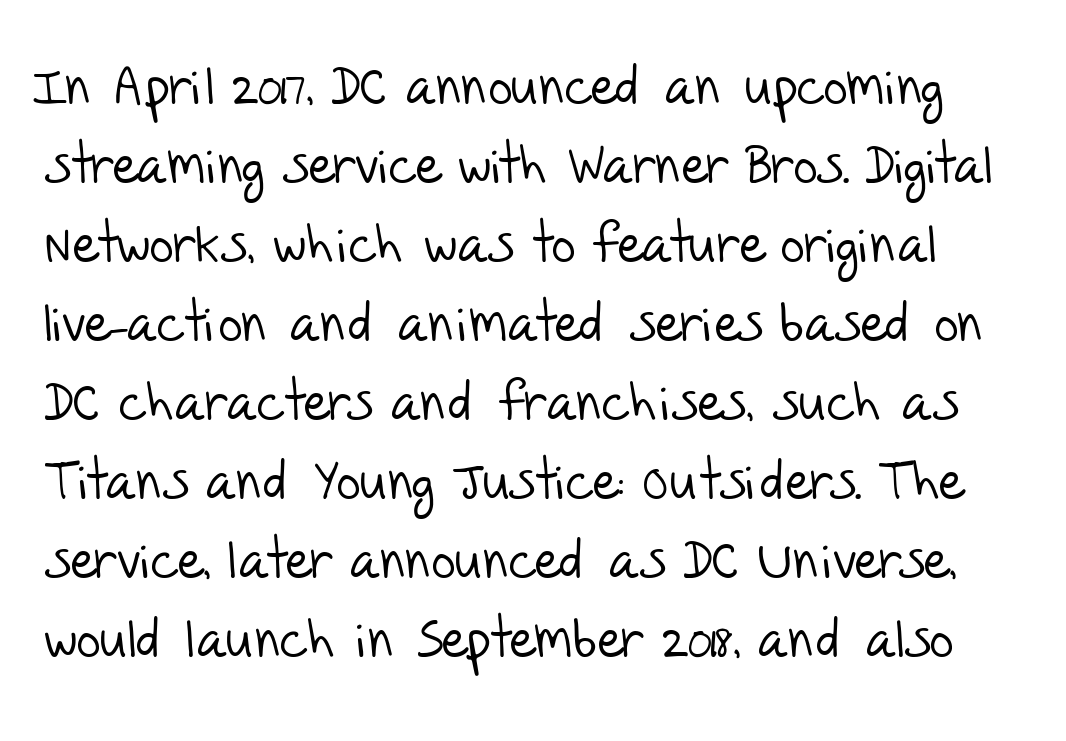
The space directly below the letters is spotless. Note: no serifs on the glyphs. Characters follow at the spacing the type designer built in. Vertically, the passage feels balanced, rows spaced as you'd expect.
